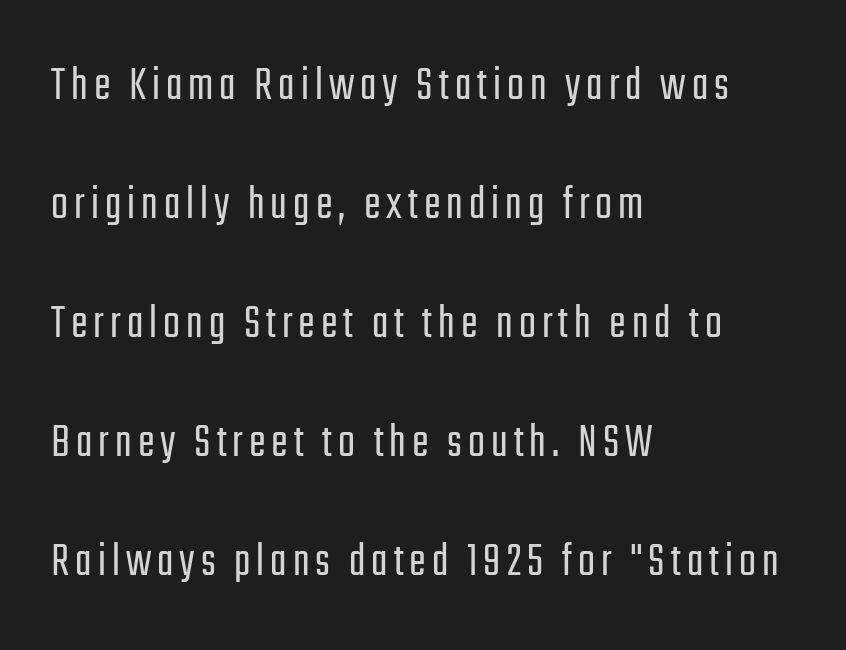
Q: Is the text bold? A: No.
Q: Is the text italic (slanted)? A: No, it is upright.
Q: Is the typeface a serif or a sans-serif typeface? A: Sans-serif.
Q: Is the text underlined? A: No.
Q: How is the paragraph aligned? A: Left-aligned.
Q: Is the spacing between lines tight, normal or loose? A: Loose.
Q: Width (condensed, normal, or wide)? A: Condensed.
Q: Stroke contrast? A: Low.
Q: x-height? A: Medium.
Q: Monospaced? A: No.
